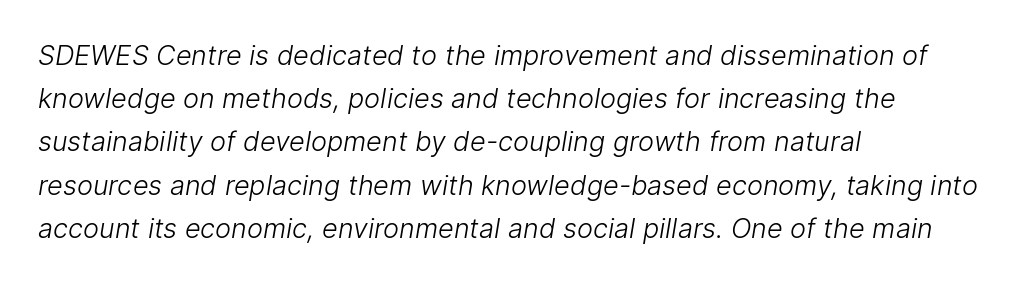
Q: Is the text bold? A: No.
Q: Is the text underlined? A: No.
Q: How is the paragraph aligned? A: Left-aligned.
Q: Is the spacing between letters normal or unusually wide? A: Normal.
Q: Is the spacing between lines tight, normal or loose? A: Normal.
